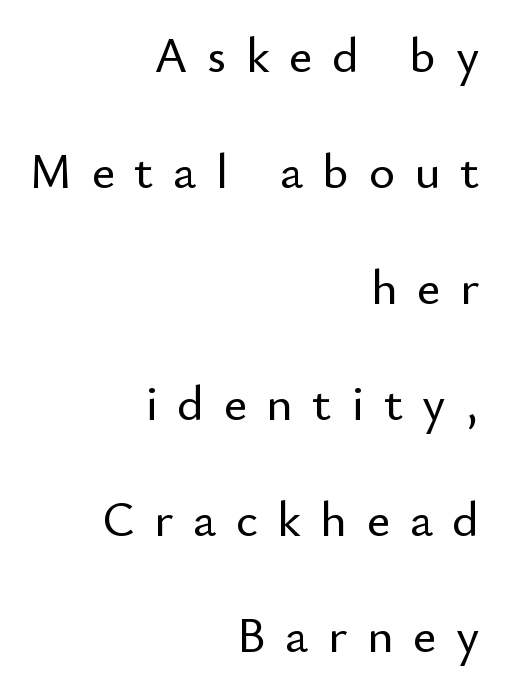
Which margin do the lines hug? The right one — the left edge is uneven. Regarding serifs, this sample does without them. Letters rest on an invisible, unmarked baseline. Short note: letters widely spaced. You could not count columns in this text — the font is proportionally spaced. A typesetter would mark this as roman, not italic.
